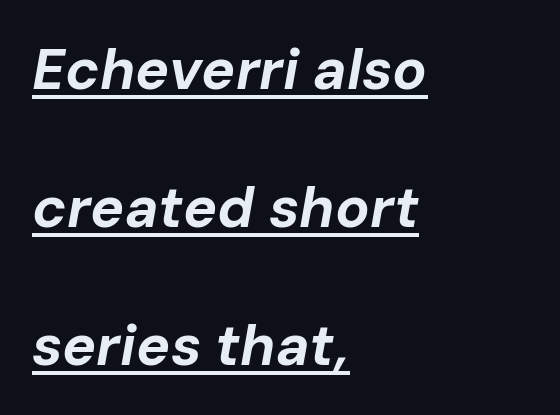
Whoever set this chose breathing room over compactness in the vertical rhythm. Chunky letters — that's bold for sure. Style check: oblique. One-word summary of the alignment: left. A typographer would call this underscored text. Characters follow at the spacing the type designer built in.
